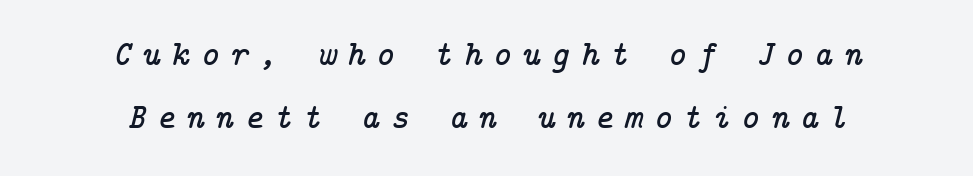
Q: Is the text italic (slanted)? A: Yes, it leans right by about 14 degrees.
Q: Is the typeface a serif or a sans-serif typeface? A: Serif.
Q: Is the text underlined? A: No.
Q: How is the paragraph aligned? A: Centered.
Q: Is the spacing between letters normal or unusually wide? A: Unusually wide.
Q: Width (condensed, normal, or wide)? A: Normal.
Q: Stroke contrast? A: Low.
Q: x-height? A: Medium.
